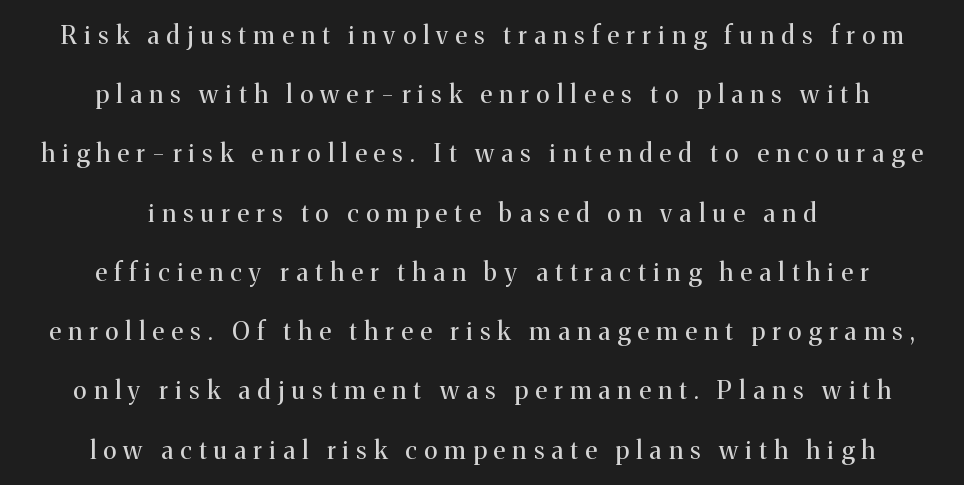
Q: Is the text bold? A: No.
Q: Is the text italic (slanted)? A: No, it is upright.
Q: Is the text underlined? A: No.
Q: How is the paragraph aligned? A: Centered.
Q: Is the spacing between letters normal or unusually wide? A: Unusually wide.
Q: Is the spacing between lines tight, normal or loose? A: Loose.
